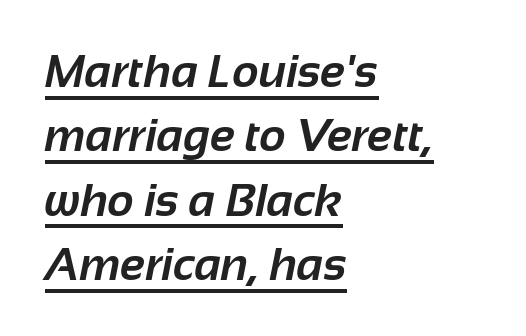
The image shows 46 px bold sans-serif type; set left-aligned, normal line spacing (1.4x), normal letter spacing, underlined; low stroke contrast and a medium x-height.
